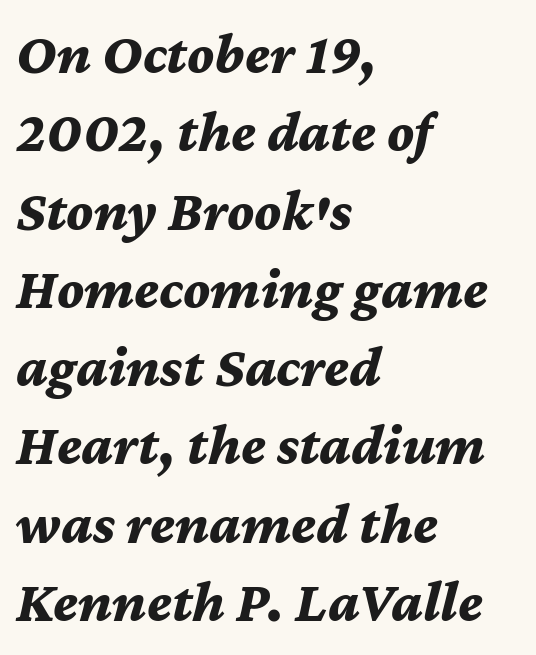
{"italic": "yes", "lean": "right", "slant_degrees": 12, "bold": "yes", "weight": "bold", "width": "normal", "stroke_contrast": "medium", "x_height": "medium", "monospaced": "no", "underline": "no", "align": "left", "line_spacing": "normal", "line_spacing_ratio": 1.35, "letter_spacing": "normal", "letter_spacing_em": 0.0, "glyph_px": 58}
